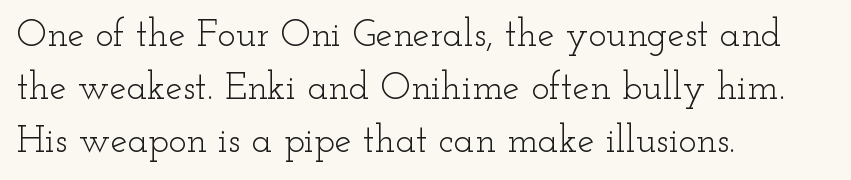
Q: Is the text bold? A: No.
Q: Is the text italic (slanted)? A: No, it is upright.
Q: Is the typeface a serif or a sans-serif typeface? A: Serif.
Q: Is the text underlined? A: No.
Q: How is the paragraph aligned? A: Left-aligned.
Q: Is the spacing between letters normal or unusually wide? A: Normal.
Q: Is the spacing between lines tight, normal or loose? A: Normal.
Q: Width (condensed, normal, or wide)? A: Wide.
Q: Stroke contrast? A: Low.
Q: x-height? A: Small.
Q: Monospaced? A: No.
